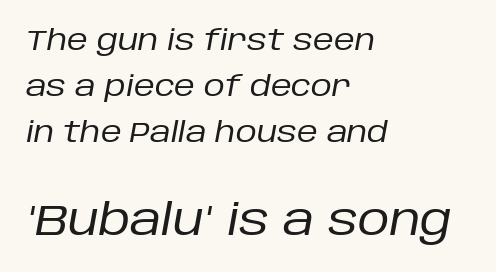
{"italic": "yes", "lean": "right", "slant_degrees": 10, "bold": "no", "weight": "regular", "width": "normal", "stroke_contrast": "low", "x_height": "large", "monospaced": "no", "underline": "no", "align": "left", "line_spacing": "normal", "line_spacing_ratio": 1.59, "letter_spacing": "normal", "letter_spacing_em": 0.0, "larger_block": "second", "size_ratio": 1.52, "glyph_px": 44}
